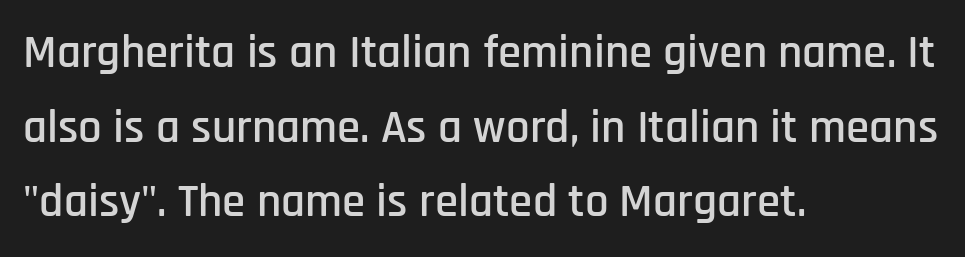
The image shows 47 px condensed sans-serif type, upright; set left-aligned, normal line spacing (1.59x), normal letter spacing, not underlined; low stroke contrast and a large x-height.
